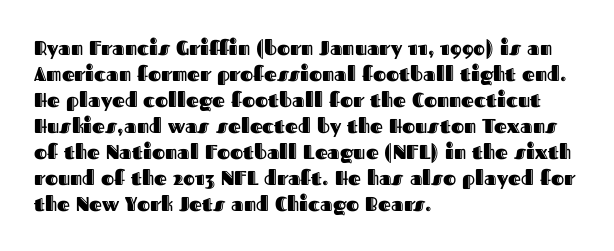
{"italic": "no", "underline": "no", "align": "left", "line_spacing": "normal", "line_spacing_ratio": 1.3, "letter_spacing": "normal", "letter_spacing_em": 0.0, "glyph_px": 20}
